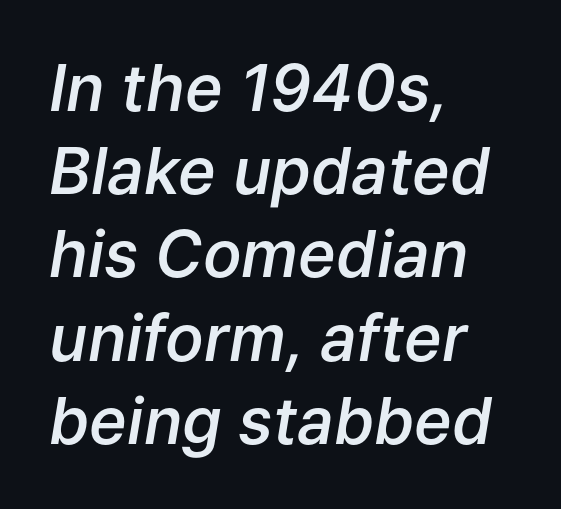
{"italic": "yes", "lean": "right", "slant_degrees": 9, "bold": "semi", "weight": "semibold", "width": "normal", "stroke_contrast": "low", "x_height": "medium", "monospaced": "no", "underline": "no", "align": "left", "line_spacing": "normal", "line_spacing_ratio": 1.3, "letter_spacing": "normal", "letter_spacing_em": 0.0, "glyph_px": 64}
